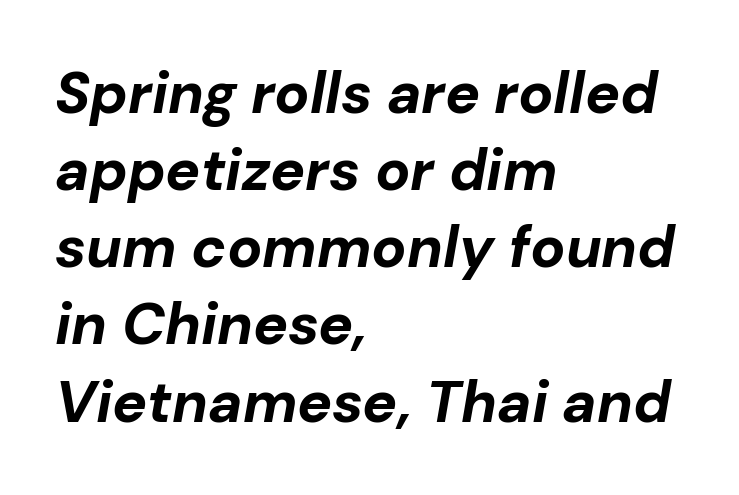
This sample uses plain, unmodified letter spacing. Notice how the stems are inclined rather than vertical — that's the hallmark of italics. The rendering uses a bold face; every stroke is thick and dark. The lines are quadded left.
